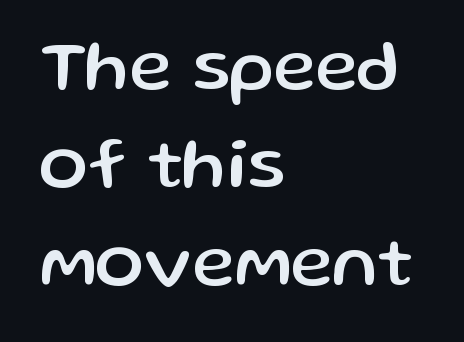
The image shows 73 px sans-serif type, upright; set left-aligned, normal line spacing (1.34x), normal letter spacing, not underlined; low stroke contrast and a medium x-height.
